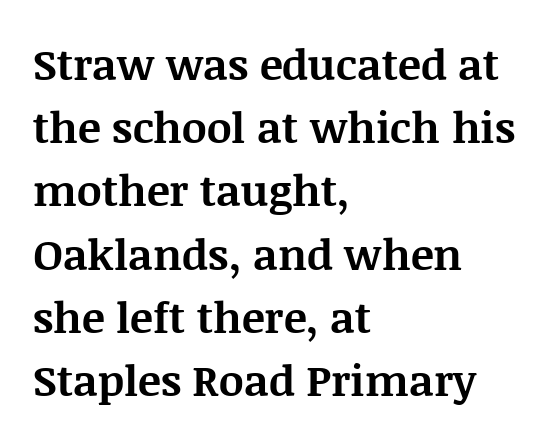
The passage shown is typeset with a serif family. The strokes are fattened all the way to bold. The rag falls on the right side of this text block. Do the characters align in a grid? No, the font is proportional.
